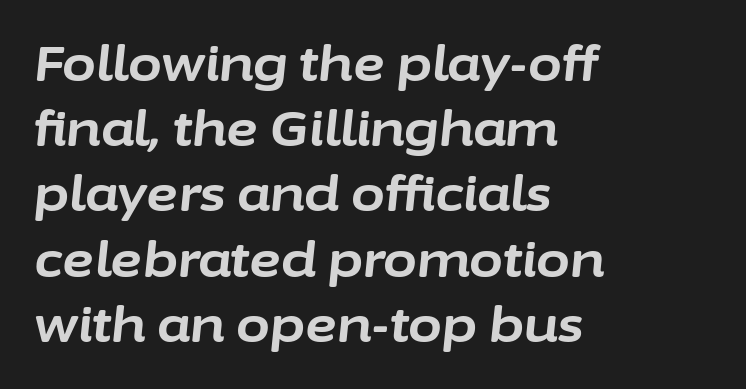
Quick note: underline off. If you drew a line through each stem, it would be angled. Notice how descenders clear the ascenders below comfortably — that's standard leading. Here the designer chose a conventional face with non-uniform glyph widths. In terms of letterspacing, this is plain default setting. The typesetter chose a ragged-right arrangement here.
